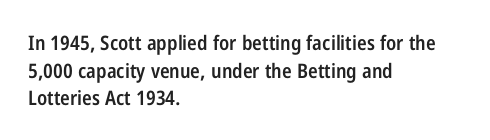
{"italic": "no", "bold": "semi", "underline": "no", "align": "left", "line_spacing": "normal", "line_spacing_ratio": 1.38, "letter_spacing": "normal", "letter_spacing_em": 0.0, "glyph_px": 20}
